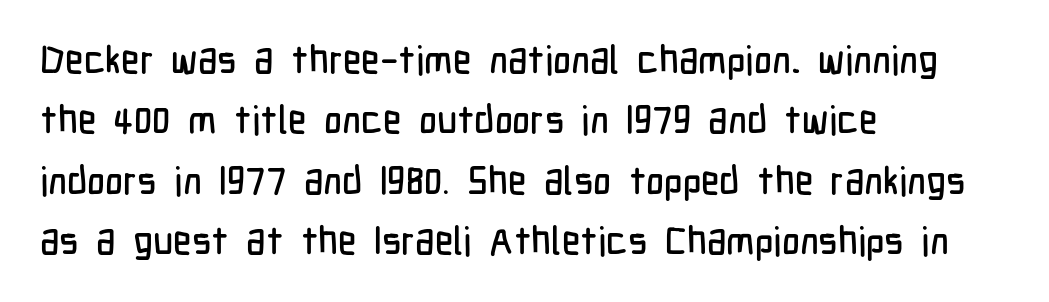
Does the type have serifs? No, each stem ends abruptly. Compared with a centered layout, this one pins lines to the left instead. Interline gaps are of average width in this sample. Does extra space separate the letters? No, they use regular spacing.
